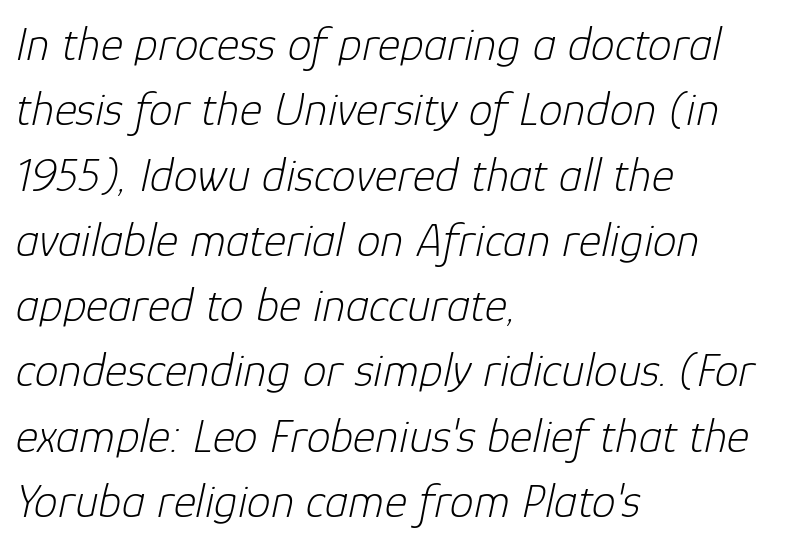
The baseline area is clear. In terms of leading, this rendering sits right in the middle. Weight: regular or lighter. The rendering keeps characters at their native spacing. It's the slanting kind of type. A classic flush-left, rag-right setting is used for this passage.
